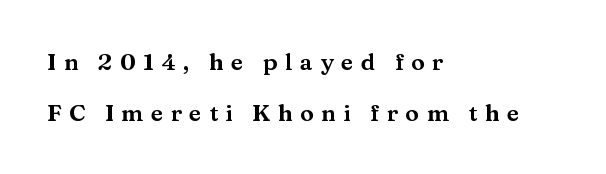
{"italic": "no", "underline": "no", "align": "left", "line_spacing": "loose", "line_spacing_ratio": 2.2, "letter_spacing": "wide", "letter_spacing_em": 0.32, "glyph_px": 23}
